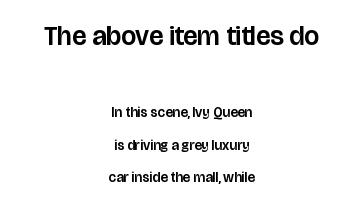
{"italic": "no", "underline": "no", "align": "center", "line_spacing": "loose", "line_spacing_ratio": 2.32, "letter_spacing": "normal", "letter_spacing_em": 0.0, "larger_block": "first", "size_ratio": 1.93, "glyph_px": 27}
